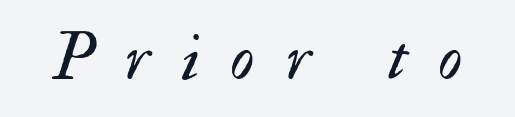
The image shows 66 px regular-weight type, italic (leaning right); set unusually wide letter spacing (+0.48 em), not underlined; medium stroke contrast and a small x-height.
